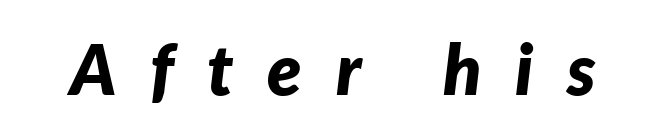
{"italic": "yes", "lean": "right", "slant_degrees": 7, "bold": "yes", "weight": "bold", "width": "normal", "stroke_contrast": "low", "x_height": "medium", "monospaced": "no", "underline": "no", "letter_spacing": "wide", "letter_spacing_em": 0.48, "glyph_px": 70}
